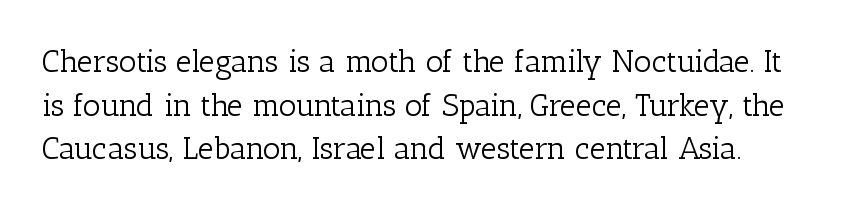
The image shows 31 px light serif type, upright; set normal line spacing (1.41x), normal letter spacing, not underlined; low stroke contrast and a medium x-height.
